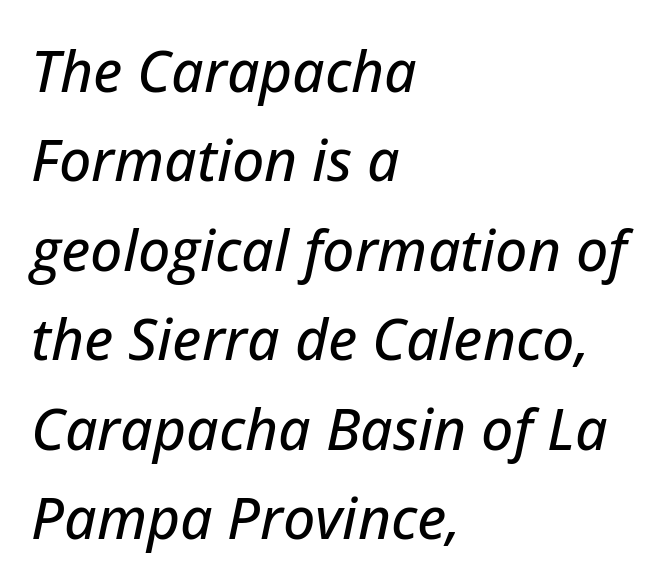
The lettering tilts uniformly, giving the passage an italic look. Unmarked baselines from the first word to the last. Casual observation: everything's shoved over to the left. A typesetter would call this proportional, since set widths differ per character.
